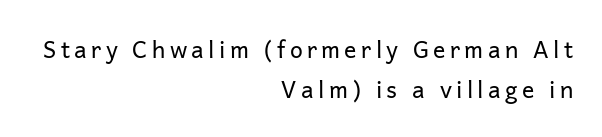
Q: Is the text bold? A: No.
Q: Is the text italic (slanted)? A: No, it is upright.
Q: Is the text underlined? A: No.
Q: How is the paragraph aligned? A: Right-aligned.
